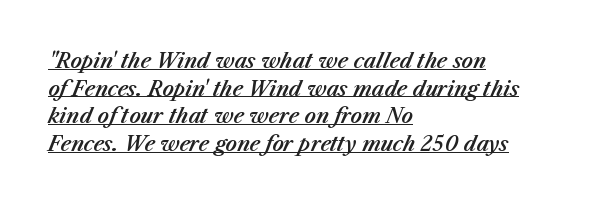
The block of text has a typical density, with ordinary space between rows. Underlined type. Short and long lines alike share a common starting point at left. It's the slanting kind of type. Caption: standard tracking, unaltered.
